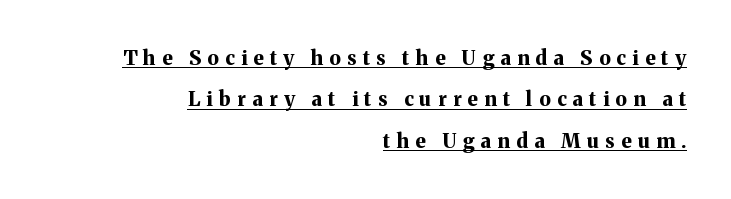
The image shows 20 px bold type, upright; set right-aligned, loose line spacing (2.07x), unusually wide letter spacing (+0.32 em), underlined.
